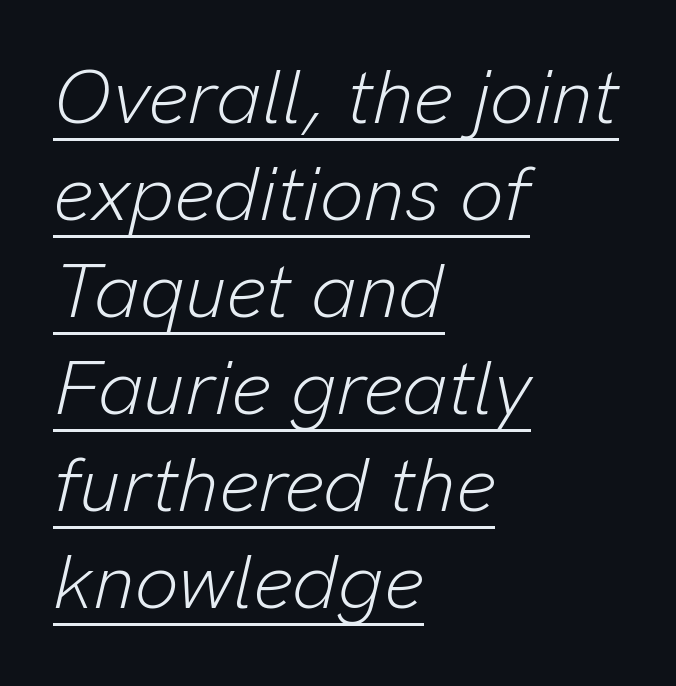
Q: Is the text bold? A: No.
Q: Is the text italic (slanted)? A: Yes, it leans right by about 13 degrees.
Q: Is the text underlined? A: Yes.
Q: How is the paragraph aligned? A: Left-aligned.
Q: Is the spacing between letters normal or unusually wide? A: Normal.
Q: Is the spacing between lines tight, normal or loose? A: Normal.
Q: Width (condensed, normal, or wide)? A: Normal.
Q: Stroke contrast? A: Low.
Q: x-height? A: Medium.
Q: Monospaced? A: No.
